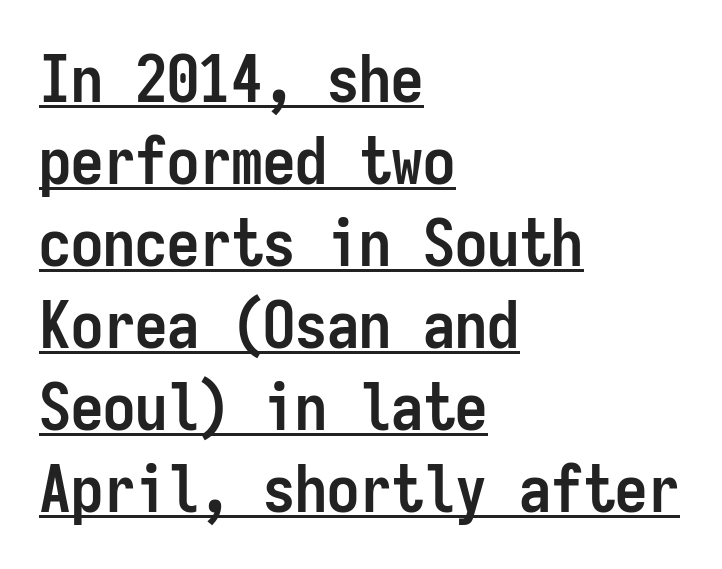
Q: Is the text bold? A: Yes.
Q: Is the text italic (slanted)? A: No, it is upright.
Q: Is the typeface a serif or a sans-serif typeface? A: Sans-serif.
Q: Is the text underlined? A: Yes.
Q: How is the paragraph aligned? A: Left-aligned.
Q: Is the spacing between letters normal or unusually wide? A: Normal.
Q: Is the spacing between lines tight, normal or loose? A: Normal.
Q: Width (condensed, normal, or wide)? A: Condensed.
Q: Stroke contrast? A: Low.
Q: x-height? A: Medium.
Q: Monospaced? A: Yes.
